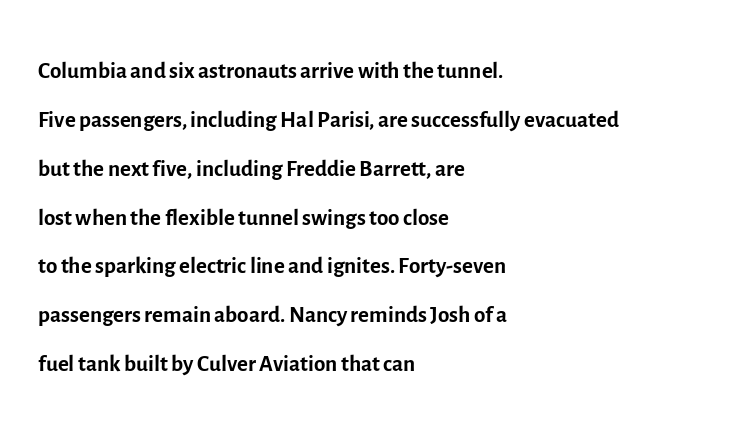
{"serif": "no", "italic": "no", "bold": "no", "weight": "regular", "width": "normal", "x_height": "medium", "monospaced": "no", "underline": "no", "align": "left", "line_spacing": "normal", "line_spacing_ratio": 1.48, "letter_spacing": "normal", "letter_spacing_em": 0.0, "glyph_px": 33}
